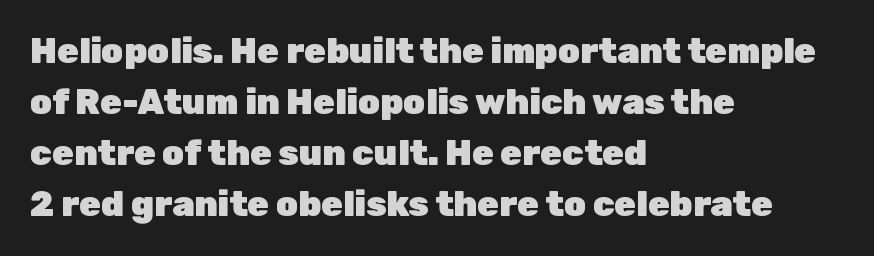
{"serif": "no", "italic": "no", "bold": "yes", "weight": "heavy", "width": "normal", "stroke_contrast": "low", "x_height": "medium", "monospaced": "no", "underline": "no", "align": "left", "line_spacing": "normal", "line_spacing_ratio": 1.46, "letter_spacing": "normal", "letter_spacing_em": 0.0, "glyph_px": 35}
